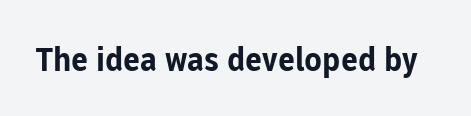
The image shows 33 px bold sans-serif type, upright; set normal letter spacing, not underlined; low stroke contrast and a medium x-height.
